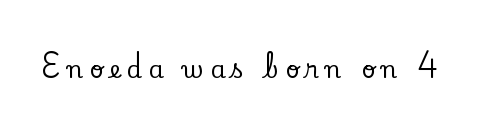
{"italic": "no", "underline": "no", "letter_spacing": "wide", "letter_spacing_em": 0.26, "glyph_px": 24}
